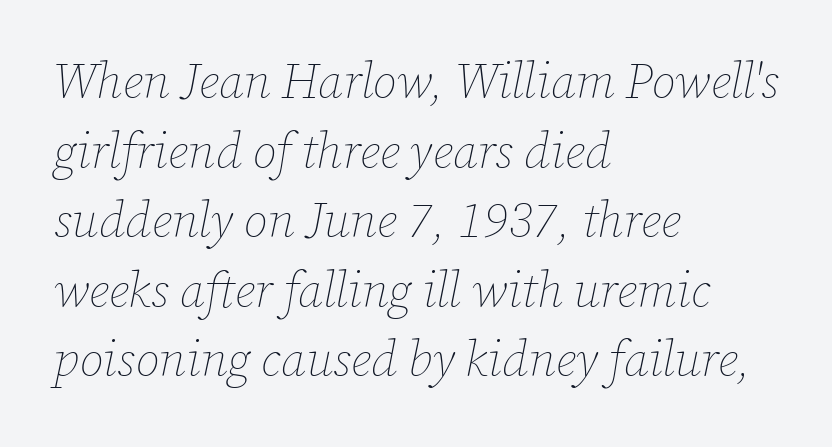
Q: Is the text bold? A: No.
Q: Is the text italic (slanted)? A: Yes, it leans right by about 12 degrees.
Q: Is the text underlined? A: No.
Q: How is the paragraph aligned? A: Left-aligned.
Q: Is the spacing between letters normal or unusually wide? A: Normal.
Q: Is the spacing between lines tight, normal or loose? A: Normal.
Q: Width (condensed, normal, or wide)? A: Normal.
Q: Stroke contrast? A: Low.
Q: x-height? A: Medium.
Q: Monospaced? A: No.
